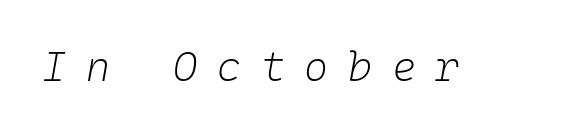
{"italic": "yes", "lean": "right", "slant_degrees": 10, "bold": "no", "weight": "light", "width": "normal", "stroke_contrast": "low", "x_height": "medium", "monospaced": "yes", "underline": "no", "letter_spacing": "wide", "letter_spacing_em": 0.48, "glyph_px": 41}
